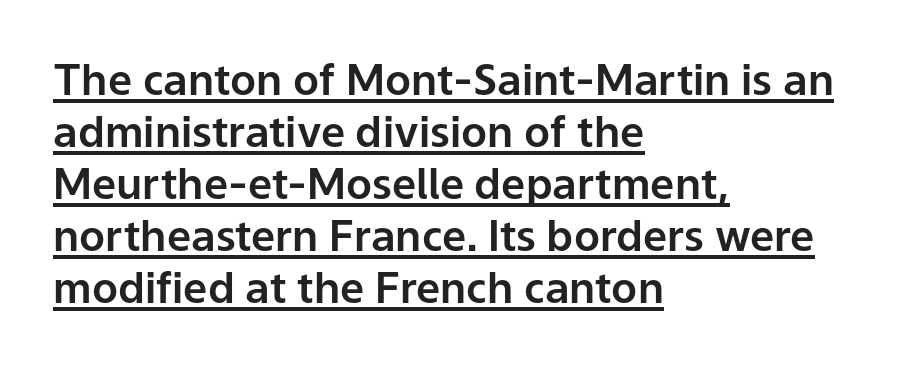
Every stem runs plumb, perpendicular to the baseline. Observe the absence of serifs on each vertical stroke in this sample. These lines are rendered in a variable-pitch font. The compositor pushed each line to the left boundary. Glyph-to-glyph distance matches everyday printed text.
